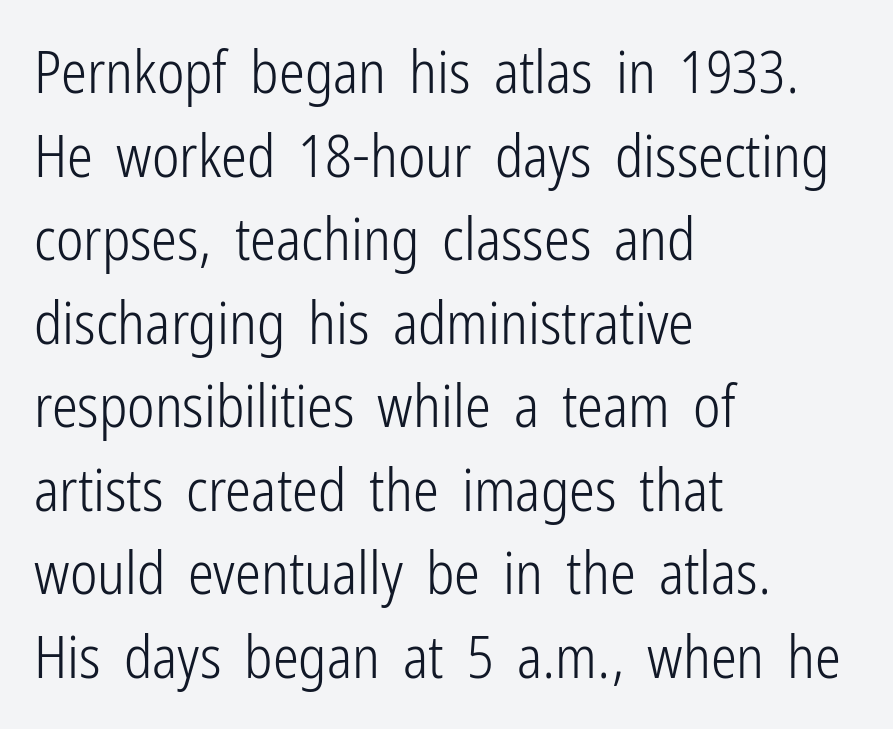
Caption: standard tracking, unaltered. Baseline-to-baseline distance is the conventional proportion of letter height. The passage shown is typeset with a sans-serif family. The rag falls on the right side of this text block. Do the letters lean? They stand straight.
